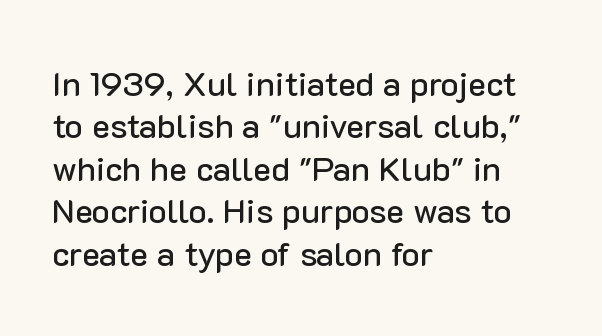
Q: Is the text italic (slanted)? A: No, it is upright.
Q: Is the typeface a serif or a sans-serif typeface? A: Sans-serif.
Q: Is the text underlined? A: No.
Q: How is the paragraph aligned? A: Left-aligned.
Q: Is the spacing between letters normal or unusually wide? A: Normal.
Q: Is the spacing between lines tight, normal or loose? A: Normal.
Q: Width (condensed, normal, or wide)? A: Normal.
Q: Stroke contrast? A: Low.
Q: x-height? A: Medium.
Q: Monospaced? A: No.
